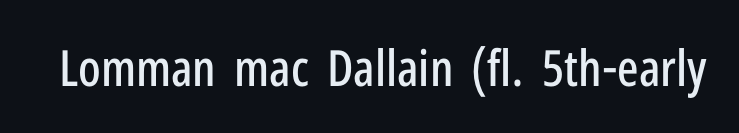
Q: Is the text italic (slanted)? A: No, it is upright.
Q: Is the typeface a serif or a sans-serif typeface? A: Sans-serif.
Q: Is the text underlined? A: No.
Q: Is the spacing between letters normal or unusually wide? A: Normal.
Q: Width (condensed, normal, or wide)? A: Condensed.
Q: Stroke contrast? A: Low.
Q: x-height? A: Medium.
Q: Monospaced? A: No.
